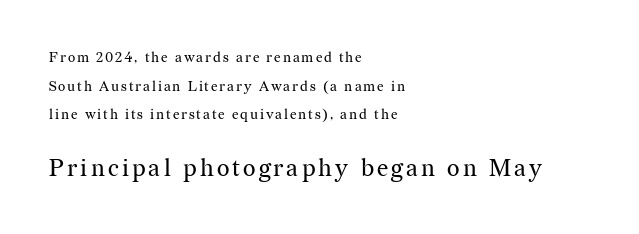
Q: Is the text bold? A: No.
Q: Is the text italic (slanted)? A: No, it is upright.
Q: Is the text underlined? A: No.
Q: How is the paragraph aligned? A: Left-aligned.
Q: Is the spacing between lines tight, normal or loose? A: Loose.
Q: Which block of text is set in a larger size, the first (top) or the second (bottom)? A: The second (bottom) one.
